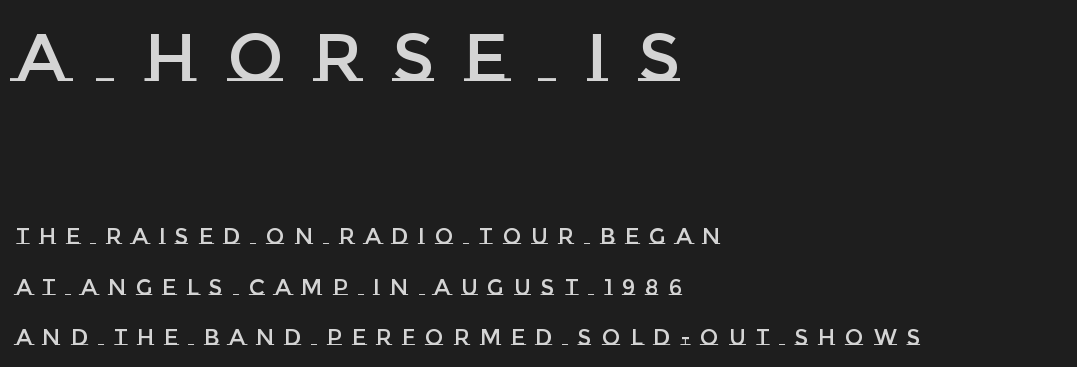
Letter spacing: wide. If you drew a ruler down the left edge, every line would touch it. The face used here is proportionally spaced, like ordinary book or web type. Line spacing here is loose. The block sitting higher on the canvas is the one with enlarged characters.
